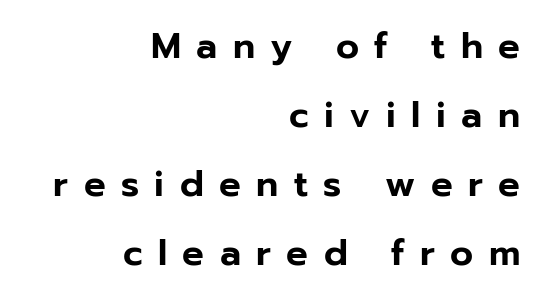
The image shows 36 px sans-serif type, upright; set right-aligned, loose line spacing (1.92x), unusually wide letter spacing (+0.43 em), not underlined; low stroke contrast and a medium x-height.
